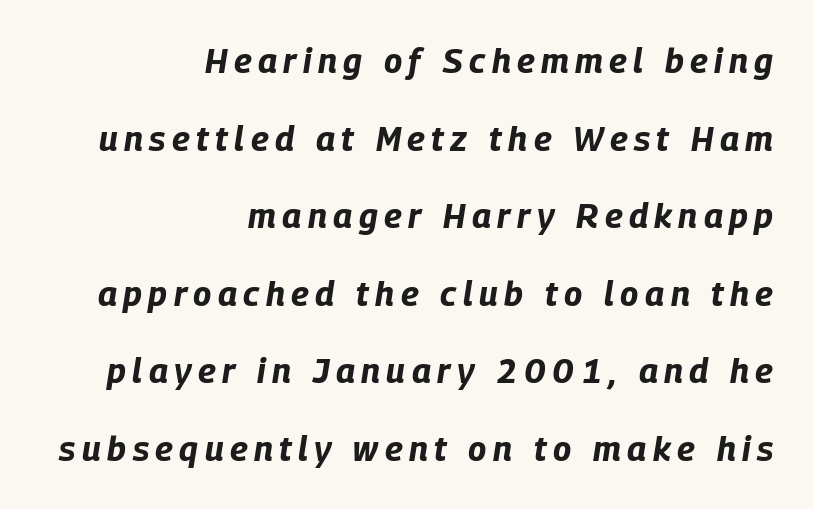
The image shows 34 px bold, condensed type, italic (leaning right); set right-aligned, loose line spacing (2.28x), not underlined; low stroke contrast and a large x-height.
